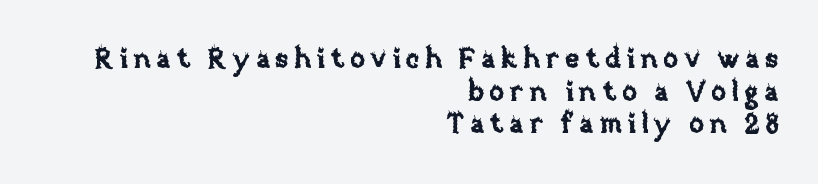
Bare-footed words on every line. There is plenty of visible air inserted between adjacent glyphs. The letters stand upright; this is a roman face. Notice how the passage keeps a crisp vertical edge on the right only.
